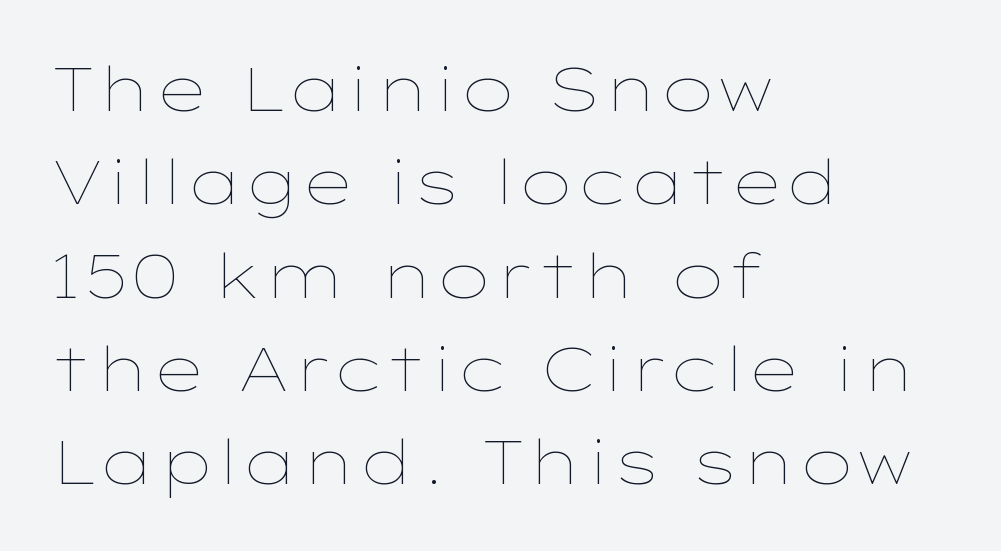
{"italic": "no", "bold": "no", "weight": "thin", "width": "wide", "stroke_contrast": "low", "x_height": "medium", "monospaced": "no", "underline": "no", "align": "left", "line_spacing": "normal", "line_spacing_ratio": 1.53, "letter_spacing": "normal", "letter_spacing_em": 0.0, "glyph_px": 61}
